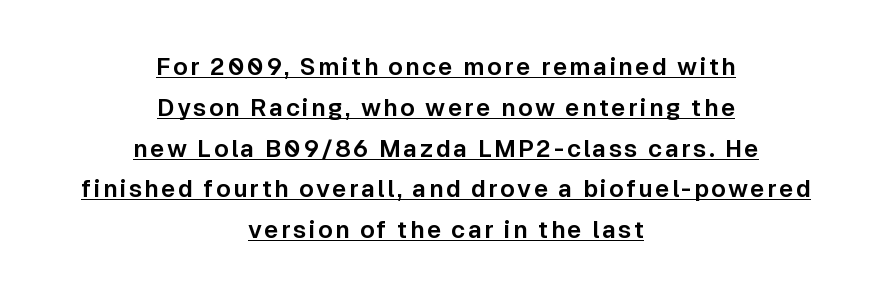
The image shows 24 px text type, upright; set centered, normal line spacing (1.7x), underlined.
